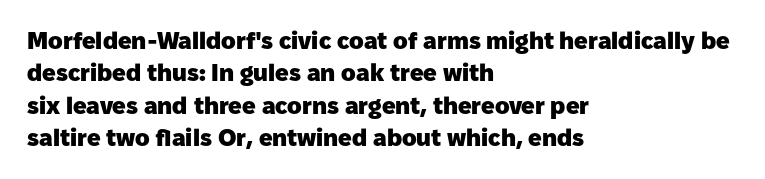
{"italic": "no", "bold": "yes", "underline": "no", "align": "left", "line_spacing": "normal", "line_spacing_ratio": 1.35, "letter_spacing": "normal", "letter_spacing_em": 0.0, "glyph_px": 24}
